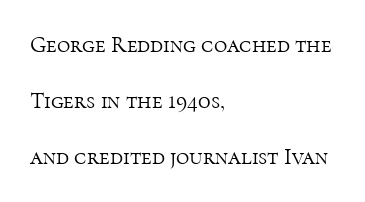
{"italic": "no", "bold": "no", "underline": "no", "align": "left", "line_spacing": "loose", "line_spacing_ratio": 2.44, "letter_spacing": "normal", "letter_spacing_em": 0.0, "glyph_px": 23}
